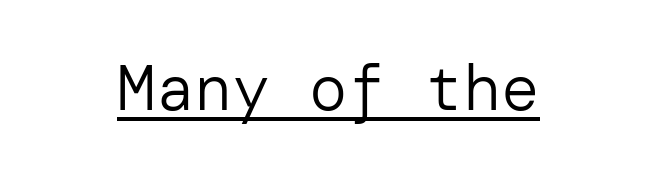
Does the lettering tilt? It doesn't — this is upright. Is the letter spacing exaggerated? No — it looks like the ordinary default. These lines stack symmetrically, like a column narrowing and widening about its center. The passage shown is underscored from start to finish.
